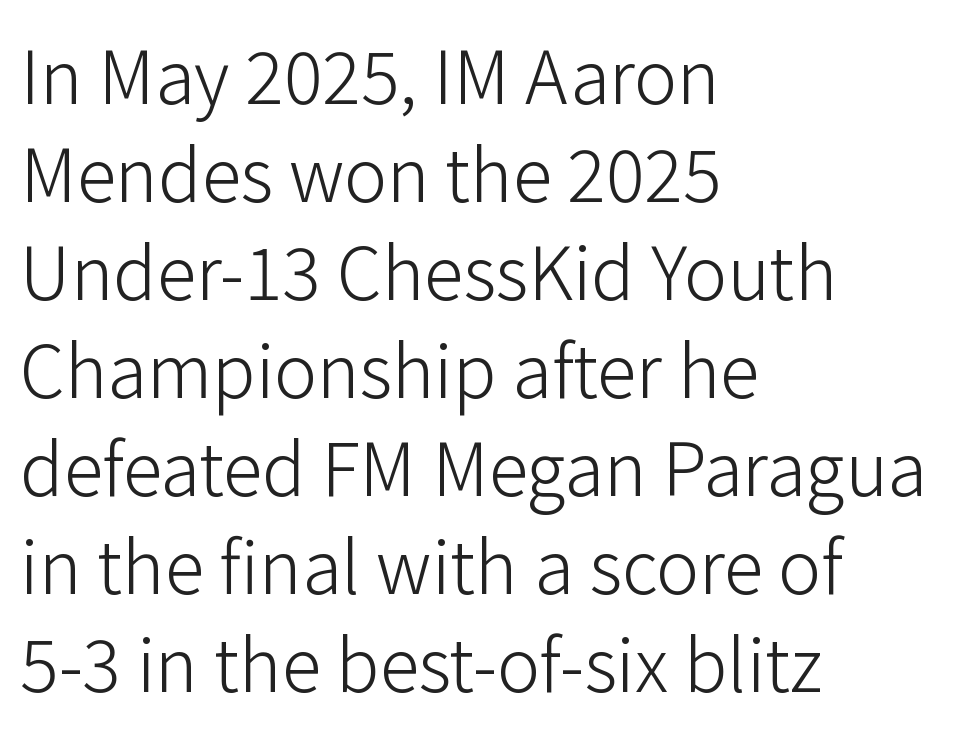
Q: Is the text bold? A: No.
Q: Is the text italic (slanted)? A: No, it is upright.
Q: Is the typeface a serif or a sans-serif typeface? A: Sans-serif.
Q: Is the text underlined? A: No.
Q: How is the paragraph aligned? A: Left-aligned.
Q: Is the spacing between letters normal or unusually wide? A: Normal.
Q: Is the spacing between lines tight, normal or loose? A: Normal.
Q: Width (condensed, normal, or wide)? A: Normal.
Q: Stroke contrast? A: Low.
Q: x-height? A: Medium.
Q: Monospaced? A: No.
